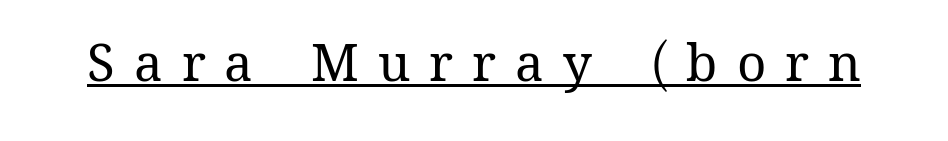
The rendered words wear a rule along their underside. This sample uses an upright cut, with every glyph sitting square on the baseline. You could not count columns in this text — the font is proportionally spaced. The characters are drawn with everyday or finer stroke widths. Does extra space separate the letters? Yes, quite a lot of it.
